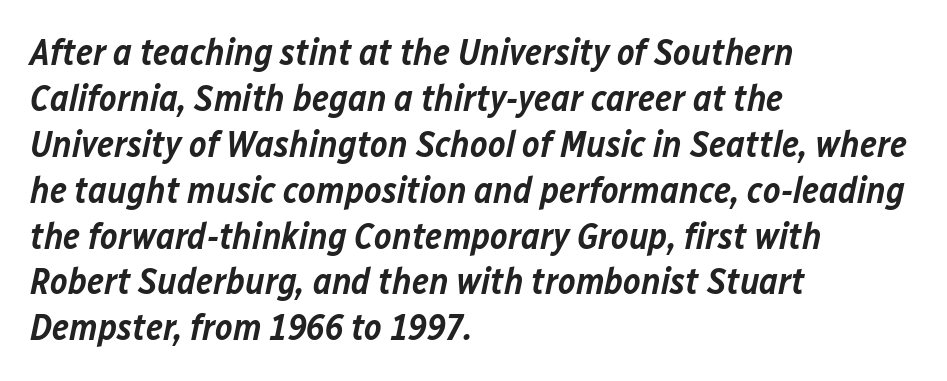
Q: Is the text bold? A: Semi-bold.
Q: Is the text italic (slanted)? A: Yes, it leans right by about 12 degrees.
Q: Is the text underlined? A: No.
Q: How is the paragraph aligned? A: Left-aligned.
Q: Is the spacing between letters normal or unusually wide? A: Normal.
Q: Width (condensed, normal, or wide)? A: Normal.
Q: Stroke contrast? A: Low.
Q: x-height? A: Medium.
Q: Monospaced? A: No.
